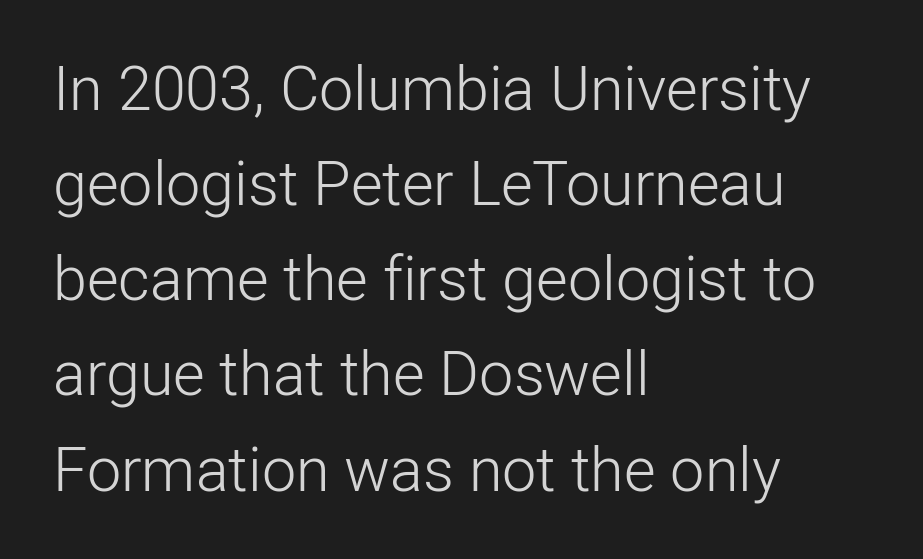
{"serif": "no", "italic": "no", "bold": "no", "weight": "light", "width": "normal", "stroke_contrast": "low", "x_height": "medium", "monospaced": "no", "underline": "no", "align": "left", "line_spacing": "normal", "line_spacing_ratio": 1.56, "letter_spacing": "normal", "letter_spacing_em": 0.0, "glyph_px": 61}
